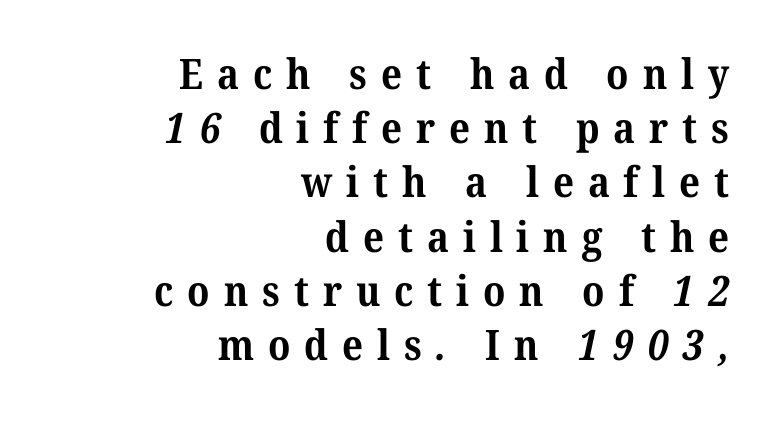
Does extra space separate the letters? Yes, quite a lot of it. Casual observation: everything's shoved over to the right. Words float on clear page, feet unadorned. The type family on display is of the serif kind.
